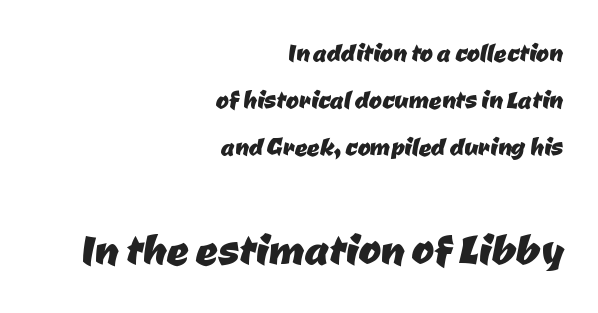
The image shows 54 px sans-serif type; set right-aligned, normal line spacing (1.51x), normal letter spacing, not underlined; the second (bottom) block is 1.74x larger; low stroke contrast and a medium x-height.
